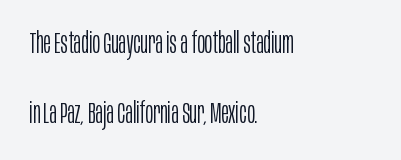
The image shows 29 px light, condensed sans-serif type, upright; set left-aligned, loose line spacing (2.42x), normal letter spacing, not underlined; low stroke contrast and a large x-height.
